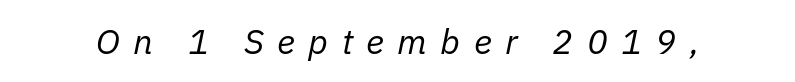
Substantial extra tracking has been applied to these lines. Spacing verdict: proportional, widths tailored to each character. Every character sits at an angle, as italics do. Bare-footed words on every line. Weight: not bold — regular or lighter.
